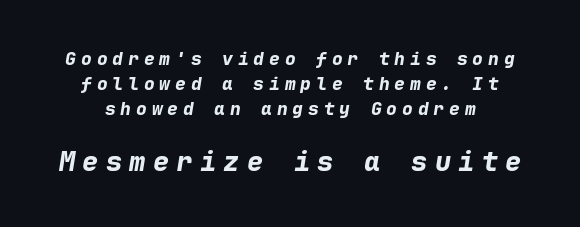
Q: Is the text bold? A: Yes.
Q: Is the text italic (slanted)? A: Yes, it leans right by about 9 degrees.
Q: Is the text underlined? A: No.
Q: Is the spacing between letters normal or unusually wide? A: Unusually wide.
Q: Is the spacing between lines tight, normal or loose? A: Normal.
Q: Which block of text is set in a larger size, the first (top) or the second (bottom)? A: The second (bottom) one.
